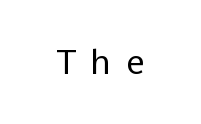
Vertical stems look standard width or narrower in stroke. This sample has the flowing, uneven cadence of proportional lettering. The foot of each line stays bare and open. Observe the absence of serifs on each vertical stroke in this sample.
